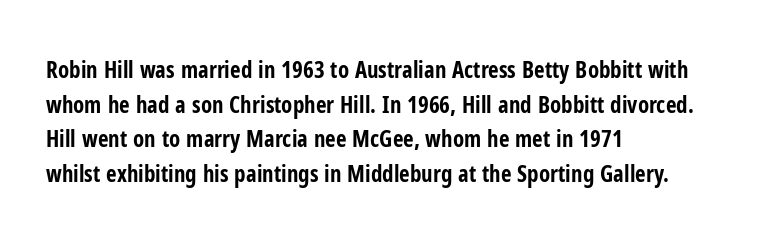
{"italic": "no", "bold": "yes", "underline": "no", "align": "left", "line_spacing": "normal", "line_spacing_ratio": 1.51, "letter_spacing": "normal", "letter_spacing_em": 0.0, "glyph_px": 23}
